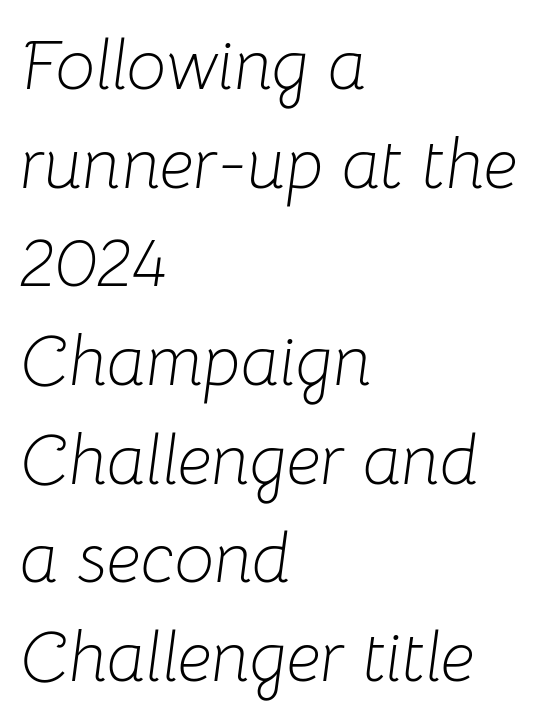
The image shows 70 px light type, italic (leaning right); set left-aligned, normal line spacing (1.41x), normal letter spacing, not underlined; low stroke contrast and a medium x-height.
